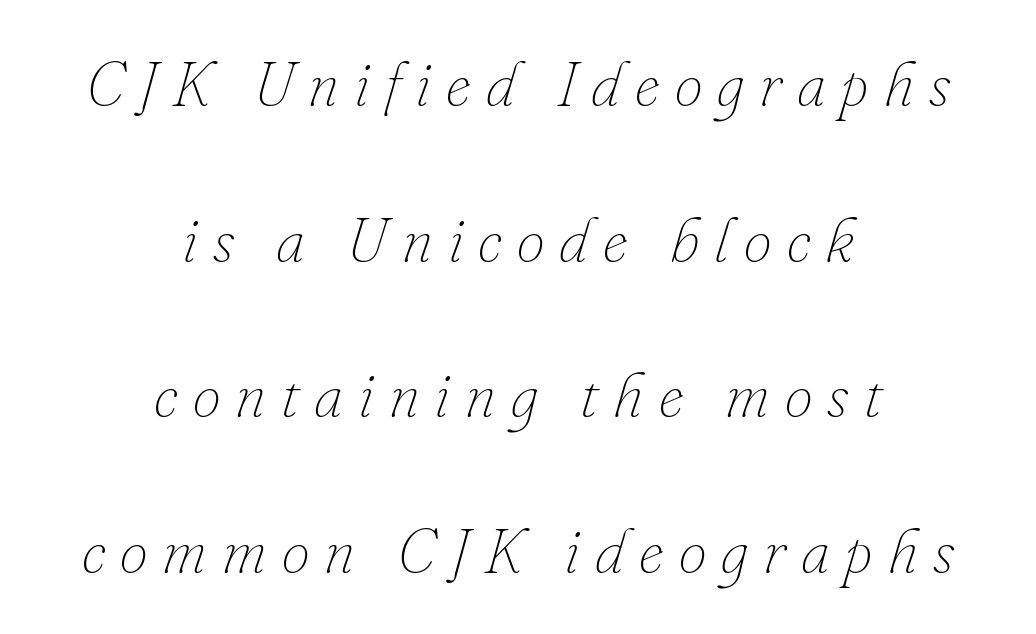
Q: Is the text bold? A: No.
Q: Is the text italic (slanted)? A: Yes, it leans right by about 16 degrees.
Q: Is the text underlined? A: No.
Q: How is the paragraph aligned? A: Centered.
Q: Is the spacing between letters normal or unusually wide? A: Unusually wide.
Q: Is the spacing between lines tight, normal or loose? A: Loose.
Q: Width (condensed, normal, or wide)? A: Normal.
Q: Stroke contrast? A: Low.
Q: x-height? A: Small.
Q: Monospaced? A: No.
